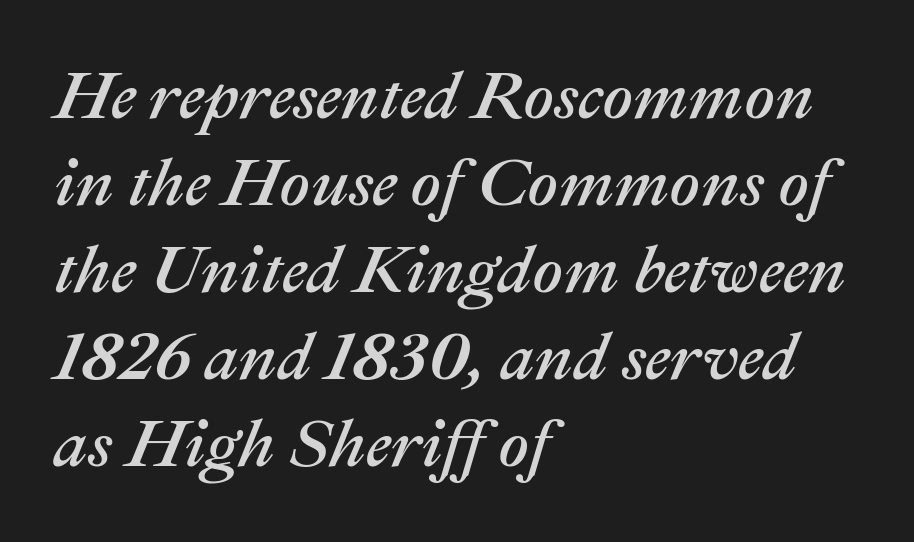
Q: Is the text italic (slanted)? A: Yes, it leans right by about 22 degrees.
Q: Is the text underlined? A: No.
Q: How is the paragraph aligned? A: Left-aligned.
Q: Is the spacing between letters normal or unusually wide? A: Normal.
Q: Is the spacing between lines tight, normal or loose? A: Normal.
Q: Width (condensed, normal, or wide)? A: Normal.
Q: Stroke contrast? A: Medium.
Q: x-height? A: Medium.
Q: Monospaced? A: No.
